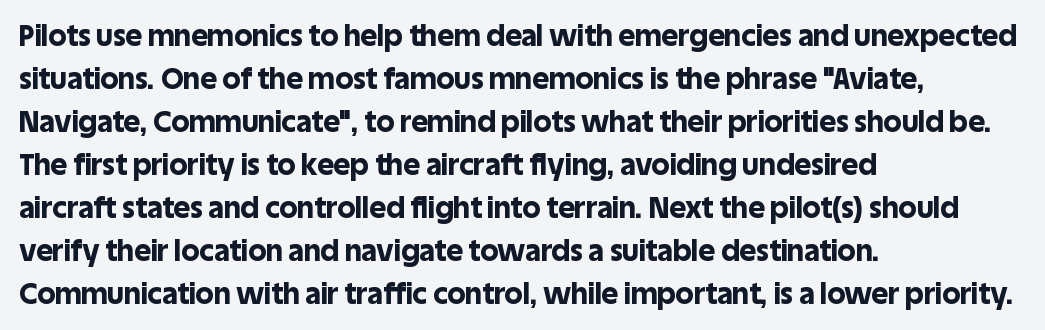
Q: Is the text bold? A: Yes.
Q: Is the text italic (slanted)? A: No, it is upright.
Q: Is the typeface a serif or a sans-serif typeface? A: Sans-serif.
Q: Is the text underlined? A: No.
Q: How is the paragraph aligned? A: Left-aligned.
Q: Is the spacing between letters normal or unusually wide? A: Normal.
Q: Is the spacing between lines tight, normal or loose? A: Normal.
Q: Width (condensed, normal, or wide)? A: Normal.
Q: x-height? A: Large.
Q: Monospaced? A: No.
